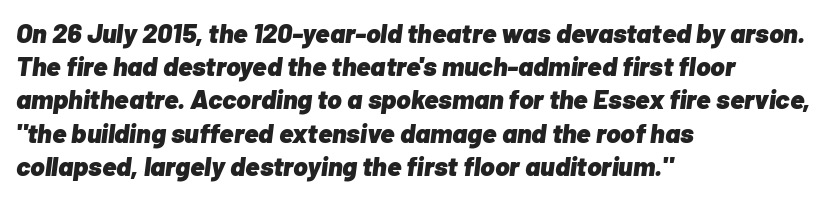
The image shows 27 px bold type, italic (leaning right); set left-aligned, line spacing 1.23x, normal letter spacing, not underlined.
